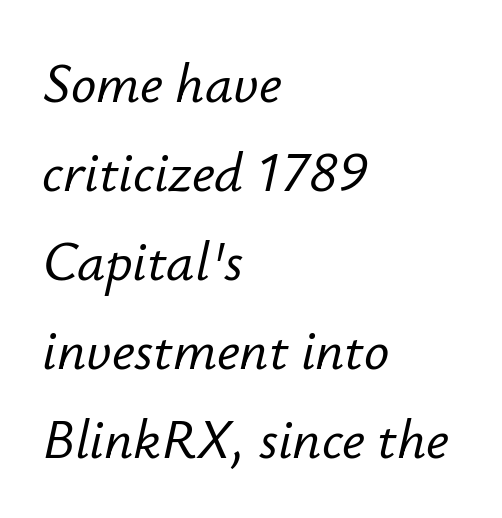
Q: Is the text italic (slanted)? A: Yes, it leans right by about 12 degrees.
Q: Is the text underlined? A: No.
Q: How is the paragraph aligned? A: Left-aligned.
Q: Is the spacing between letters normal or unusually wide? A: Normal.
Q: Is the spacing between lines tight, normal or loose? A: Normal.
Q: Width (condensed, normal, or wide)? A: Normal.
Q: Stroke contrast? A: Low.
Q: x-height? A: Small.
Q: Monospaced? A: No.
